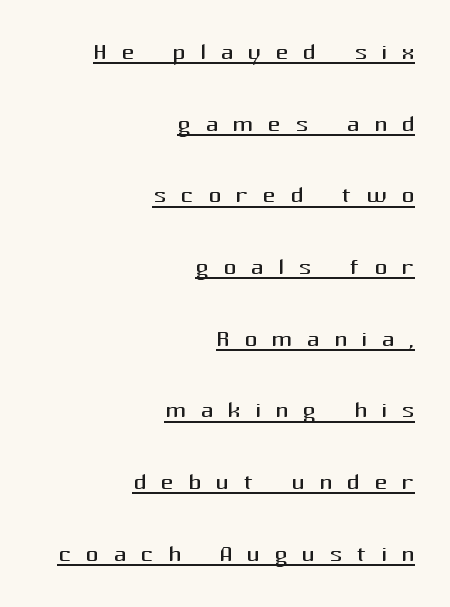
Q: Is the text bold? A: No.
Q: Is the text italic (slanted)? A: No, it is upright.
Q: Is the typeface a serif or a sans-serif typeface? A: Sans-serif.
Q: Is the text underlined? A: Yes.
Q: How is the paragraph aligned? A: Right-aligned.
Q: Is the spacing between letters normal or unusually wide? A: Unusually wide.
Q: Is the spacing between lines tight, normal or loose? A: Loose.
Q: Width (condensed, normal, or wide)? A: Normal.
Q: Stroke contrast? A: Medium.
Q: x-height? A: Medium.
Q: Monospaced? A: No.
